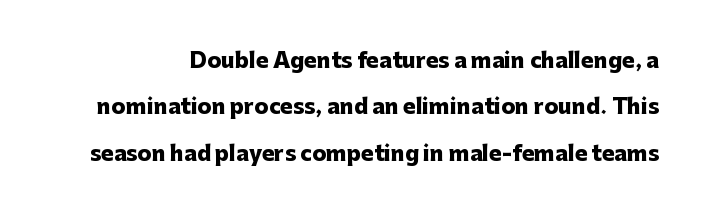
The image shows 21 px bold type, upright; set loose line spacing (2.21x), normal letter spacing, not underlined.
